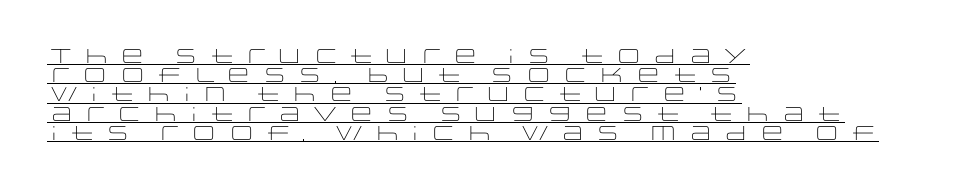
{"italic": "no", "bold": "no", "underline": "yes", "align": "left", "line_spacing": "tight", "line_spacing_ratio": 0.96, "letter_spacing": "wide", "letter_spacing_em": 0.3, "glyph_px": 20}
